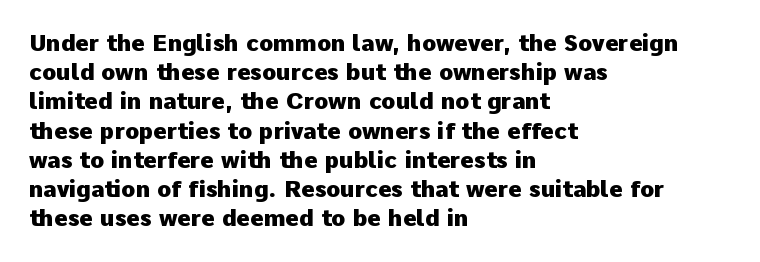
The image shows 23 px bold type, upright; set left-aligned, normal line spacing (1.27x), normal letter spacing, not underlined.
